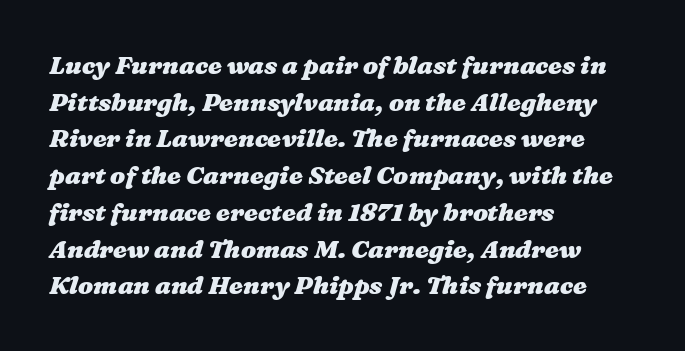
Q: Is the text bold? A: Yes.
Q: Is the text underlined? A: No.
Q: How is the paragraph aligned? A: Left-aligned.
Q: Is the spacing between letters normal or unusually wide? A: Normal.
Q: Is the spacing between lines tight, normal or loose? A: Normal.
